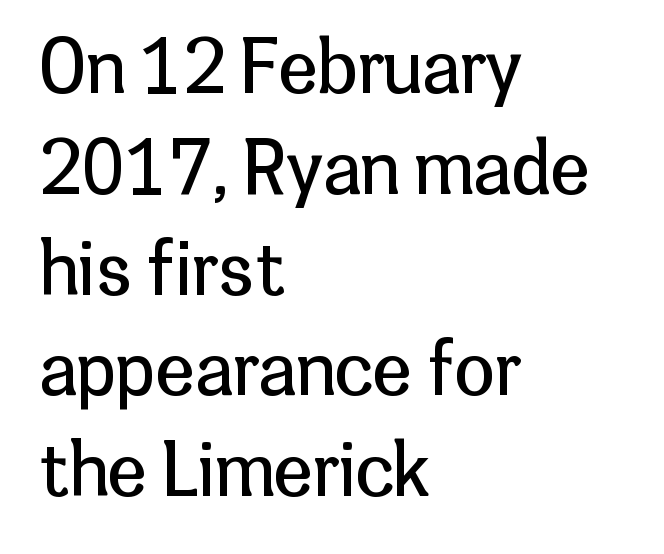
Q: Is the text bold? A: No.
Q: Is the text italic (slanted)? A: No, it is upright.
Q: Is the typeface a serif or a sans-serif typeface? A: Sans-serif.
Q: Is the text underlined? A: No.
Q: How is the paragraph aligned? A: Left-aligned.
Q: Is the spacing between letters normal or unusually wide? A: Normal.
Q: Is the spacing between lines tight, normal or loose? A: Normal.
Q: Width (condensed, normal, or wide)? A: Normal.
Q: Stroke contrast? A: Low.
Q: x-height? A: Medium.
Q: Monospaced? A: No.
